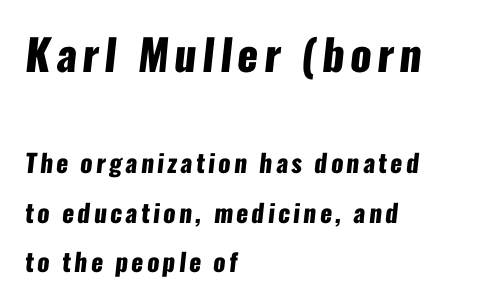
In CSS terms this would be text-align: left. Typesetter's note — upper block bumped up in size, lower block left smaller. Honestly, there is no underline to notice here at all. These lines are rendered in a variable-pitch font.
